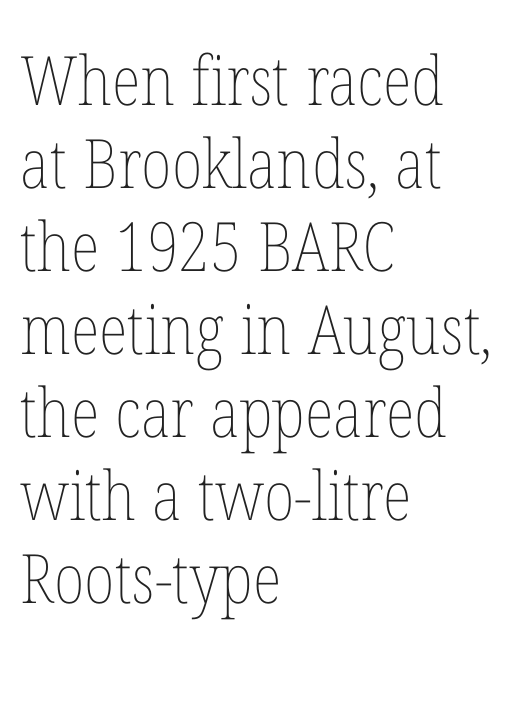
Q: Is the text bold? A: No.
Q: Is the text italic (slanted)? A: No, it is upright.
Q: Is the text underlined? A: No.
Q: How is the paragraph aligned? A: Left-aligned.
Q: Is the spacing between letters normal or unusually wide? A: Normal.
Q: Width (condensed, normal, or wide)? A: Condensed.
Q: Stroke contrast? A: Low.
Q: x-height? A: Medium.
Q: Monospaced? A: No.
